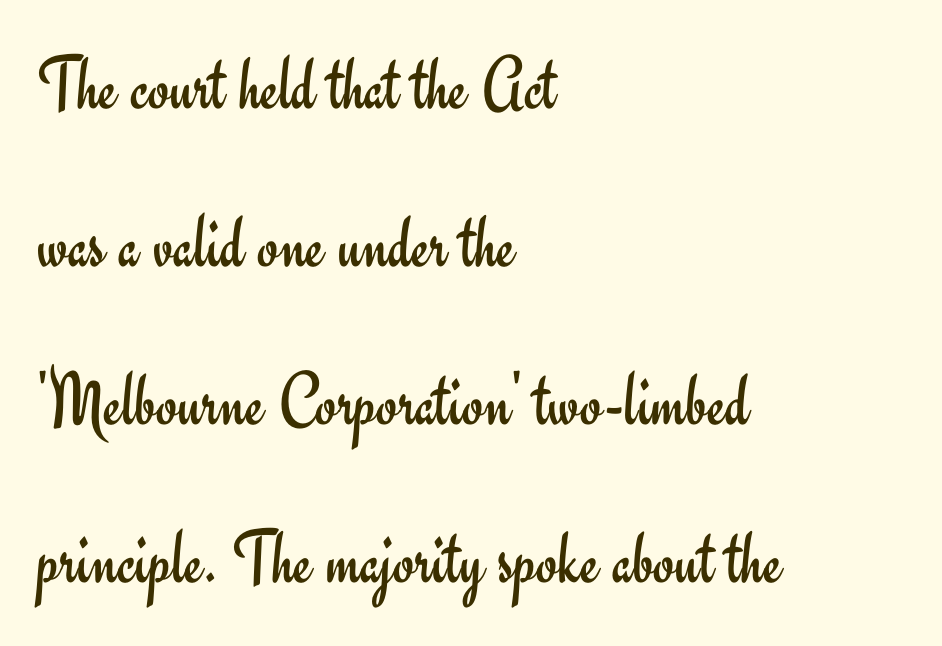
Q: Is the text bold? A: No.
Q: Is the text italic (slanted)? A: Yes.
Q: Is the typeface a serif or a sans-serif typeface? A: Sans-serif.
Q: Is the text underlined? A: No.
Q: How is the paragraph aligned? A: Left-aligned.
Q: Is the spacing between letters normal or unusually wide? A: Normal.
Q: Is the spacing between lines tight, normal or loose? A: Loose.
Q: Width (condensed, normal, or wide)? A: Normal.
Q: Stroke contrast? A: Low.
Q: x-height? A: Small.
Q: Monospaced? A: No.
